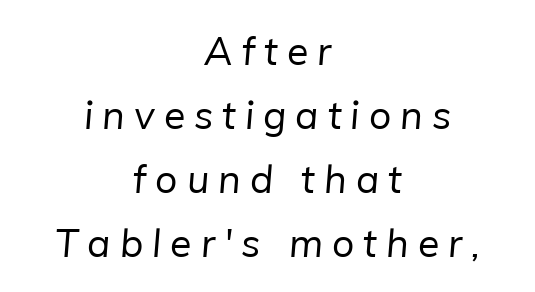
Q: Is the text bold? A: No.
Q: Is the typeface a serif or a sans-serif typeface? A: Sans-serif.
Q: Is the text underlined? A: No.
Q: How is the paragraph aligned? A: Centered.
Q: Is the spacing between letters normal or unusually wide? A: Unusually wide.
Q: Is the spacing between lines tight, normal or loose? A: Normal.
Q: Width (condensed, normal, or wide)? A: Normal.
Q: Stroke contrast? A: Low.
Q: x-height? A: Medium.
Q: Monospaced? A: No.
